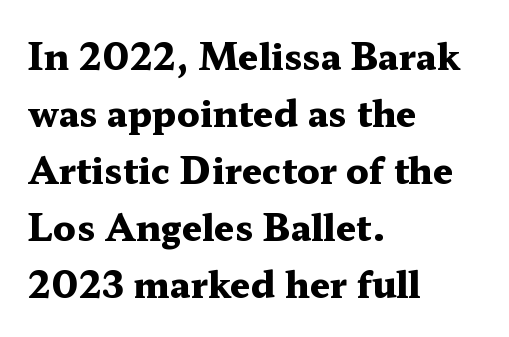
The image shows 36 px heavy, wide serif type, upright; set left-aligned, normal line spacing (1.58x), normal letter spacing, not underlined; medium stroke contrast and a medium x-height.
